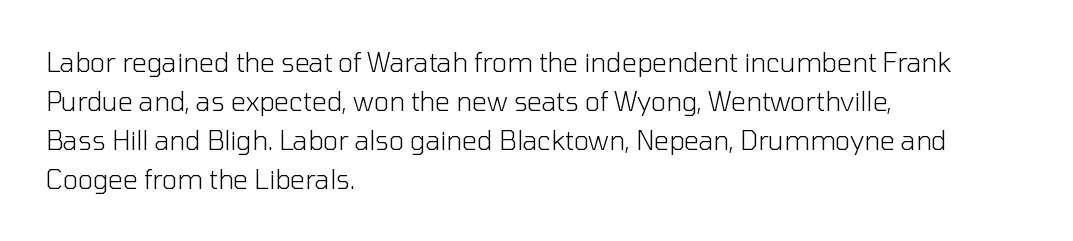
The image shows 26 px text type, upright; set left-aligned, normal line spacing (1.5x), normal letter spacing, not underlined.
